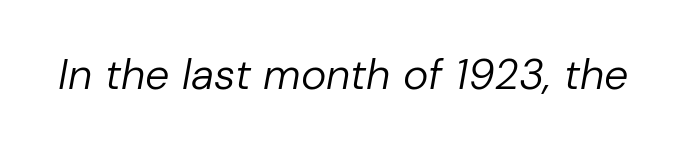
The typeface has the unassuming heft of standard copy or less. The rendering uses natural spacing where letterforms have individual widths. Honestly, the letter spacing is just normal — you wouldn't notice it. In terms of posture, this sample is oblique. Descenders are the only things crossing below the line.
